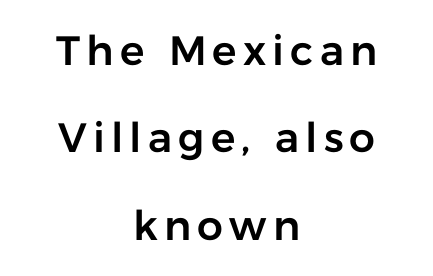
The image shows 41 px sans-serif type, upright; set centered, loose line spacing (2.13x), not underlined; low stroke contrast and a medium x-height.
